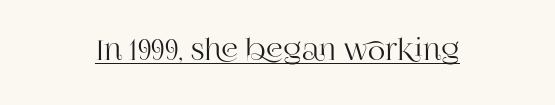
Q: Is the text italic (slanted)? A: No, it is upright.
Q: Is the typeface a serif or a sans-serif typeface? A: Serif.
Q: Is the text underlined? A: Yes.
Q: Is the spacing between letters normal or unusually wide? A: Normal.
Q: Width (condensed, normal, or wide)? A: Normal.
Q: Stroke contrast? A: High.
Q: x-height? A: Large.
Q: Monospaced? A: No.
